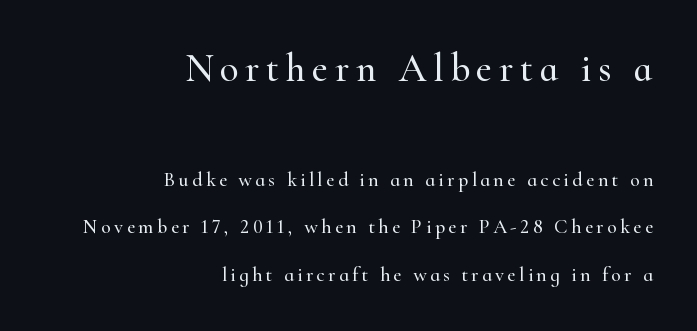
Q: Is the text italic (slanted)? A: No, it is upright.
Q: Is the typeface a serif or a sans-serif typeface? A: Serif.
Q: Is the text underlined? A: No.
Q: How is the paragraph aligned? A: Right-aligned.
Q: Is the spacing between lines tight, normal or loose? A: Loose.
Q: Which block of text is set in a larger size, the first (top) or the second (bottom)? A: The first (top) one.
Q: Width (condensed, normal, or wide)? A: Normal.
Q: Stroke contrast? A: High.
Q: x-height? A: Small.
Q: Monospaced? A: No.
